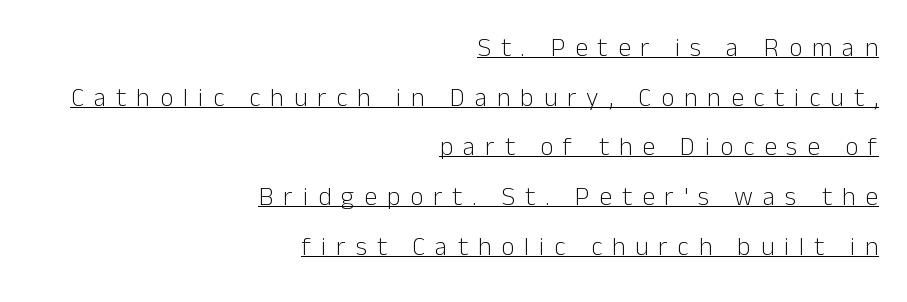
A flush-right, rag-left setting is used for this passage. Is there an underline? Yes — a line sits under the letters. Quick note: not italic, upright. Think standard paragraph weight, or any step lighter than that.
